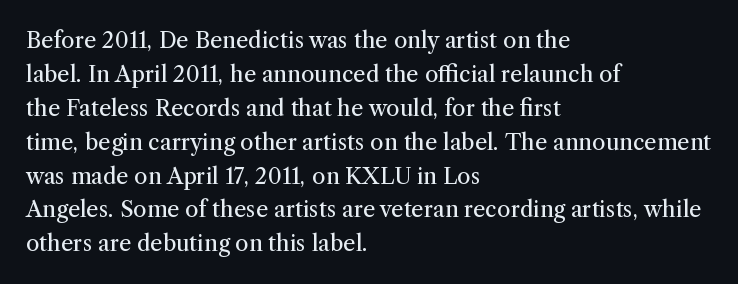
{"italic": "no", "bold": "no", "underline": "no", "align": "left", "line_spacing": "normal", "line_spacing_ratio": 1.54, "letter_spacing": "normal", "letter_spacing_em": 0.0, "glyph_px": 22}
